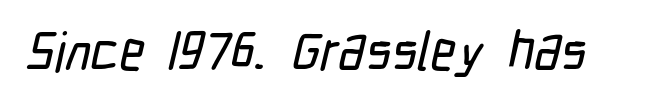
Q: Is the typeface a serif or a sans-serif typeface? A: Sans-serif.
Q: Is the text underlined? A: No.
Q: Is the spacing between letters normal or unusually wide? A: Normal.
Q: Width (condensed, normal, or wide)? A: Condensed.
Q: Stroke contrast? A: Low.
Q: x-height? A: Medium.
Q: Monospaced? A: No.
